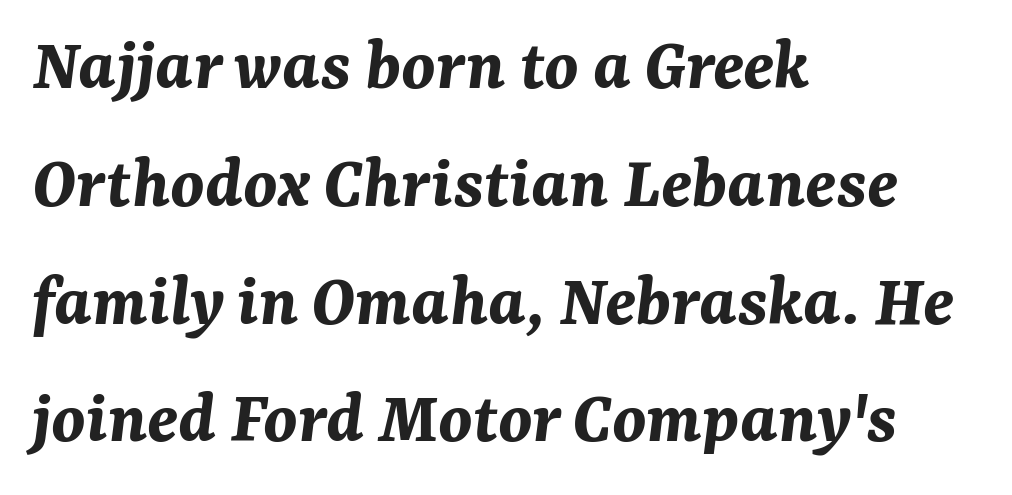
Q: Is the text bold? A: Yes.
Q: Is the text italic (slanted)? A: Yes, it leans right by about 7 degrees.
Q: Is the text underlined? A: No.
Q: How is the paragraph aligned? A: Left-aligned.
Q: Is the spacing between letters normal or unusually wide? A: Normal.
Q: Is the spacing between lines tight, normal or loose? A: Normal.
Q: Width (condensed, normal, or wide)? A: Normal.
Q: Stroke contrast? A: Medium.
Q: x-height? A: Medium.
Q: Monospaced? A: No.
